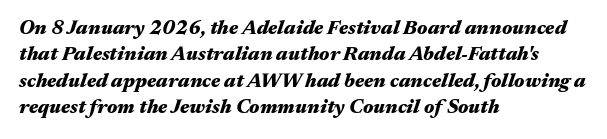
The image shows 20 px bold type, italic (leaning right); set left-aligned, normal line spacing (1.32x), normal letter spacing, not underlined.
